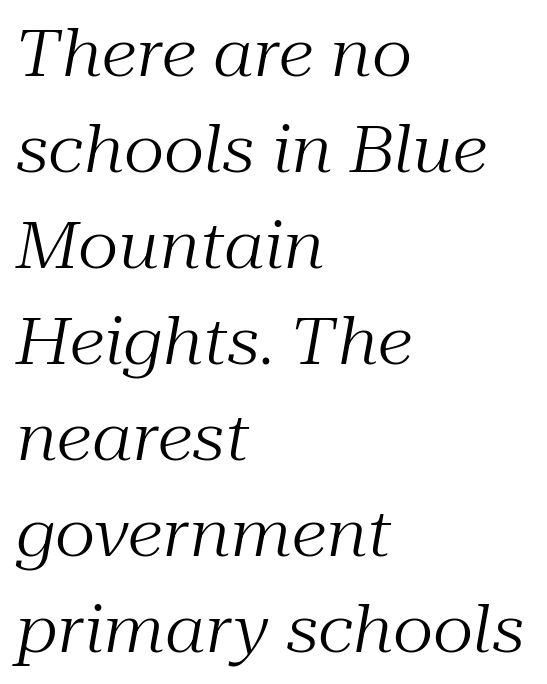
The lines in this sample share a left origin and differ only in where they stop. Clear beneath every line of the passage. A normal amount of white space separates one row of letters from the next. The typesetting does not lean heavy: it is not bold.
